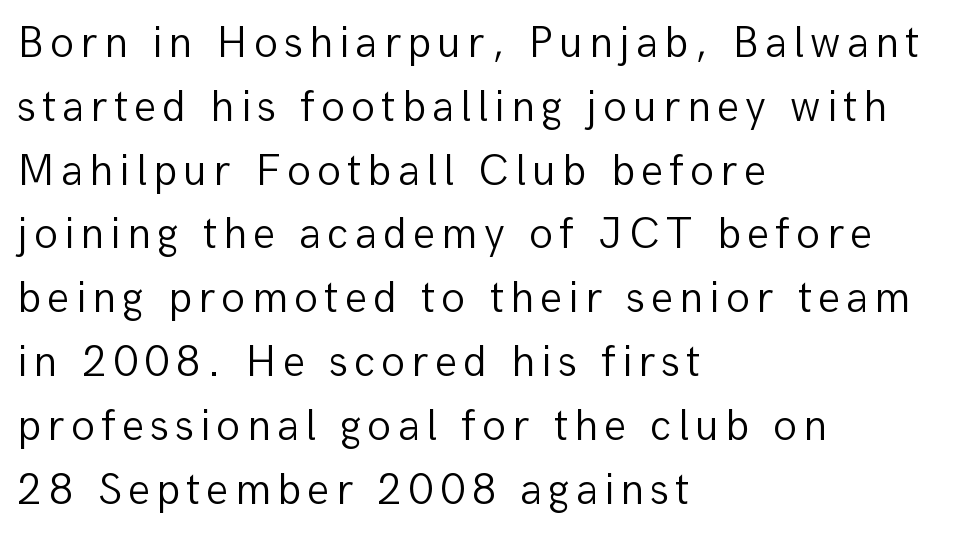
Q: Is the text bold? A: No.
Q: Is the text italic (slanted)? A: No, it is upright.
Q: Is the typeface a serif or a sans-serif typeface? A: Sans-serif.
Q: Is the text underlined? A: No.
Q: How is the paragraph aligned? A: Left-aligned.
Q: Is the spacing between lines tight, normal or loose? A: Normal.
Q: Width (condensed, normal, or wide)? A: Normal.
Q: Stroke contrast? A: Low.
Q: x-height? A: Medium.
Q: Monospaced? A: No.
